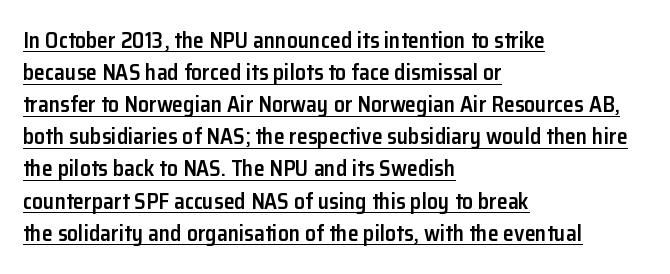
The image shows 22 px text type, upright; set left-aligned, normal line spacing (1.46x), normal letter spacing, underlined.
